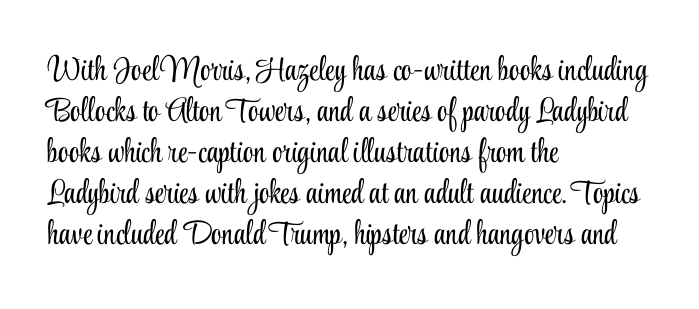
{"serif": "yes", "bold": "no", "weight": "light", "width": "condensed", "stroke_contrast": "low", "x_height": "small", "monospaced": "no", "underline": "no", "align": "left", "line_spacing_ratio": 1.24, "letter_spacing": "normal", "letter_spacing_em": 0.0, "glyph_px": 33}
